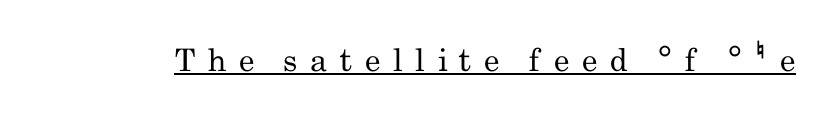
The image shows 31 px regular-weight, condensed sans-serif type, upright; set unusually wide letter spacing (+0.4 em), underlined; low stroke contrast and a small x-height.
